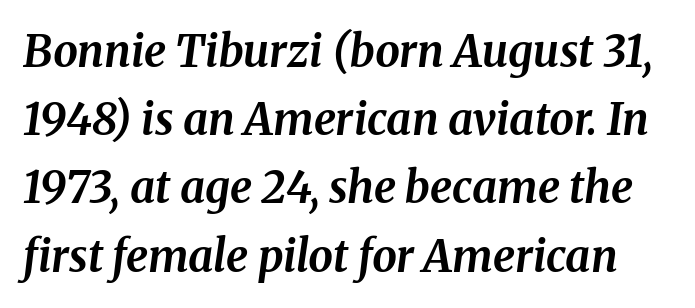
{"italic": "yes", "lean": "right", "slant_degrees": 8, "bold": "yes", "weight": "bold", "width": "normal", "stroke_contrast": "medium", "x_height": "medium", "monospaced": "no", "underline": "no", "line_spacing": "normal", "line_spacing_ratio": 1.55, "letter_spacing": "normal", "letter_spacing_em": 0.0, "glyph_px": 44}
